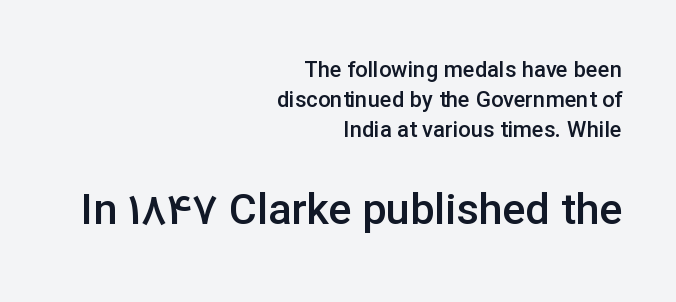
{"serif": "no", "italic": "no", "bold": "semi", "weight": "semibold", "width": "normal", "stroke_contrast": "low", "x_height": "medium", "monospaced": "no", "underline": "no", "align": "right", "line_spacing": "normal", "line_spacing_ratio": 1.37, "letter_spacing": "normal", "letter_spacing_em": 0.0, "larger_block": "second", "size_ratio": 1.95, "glyph_px": 43}
